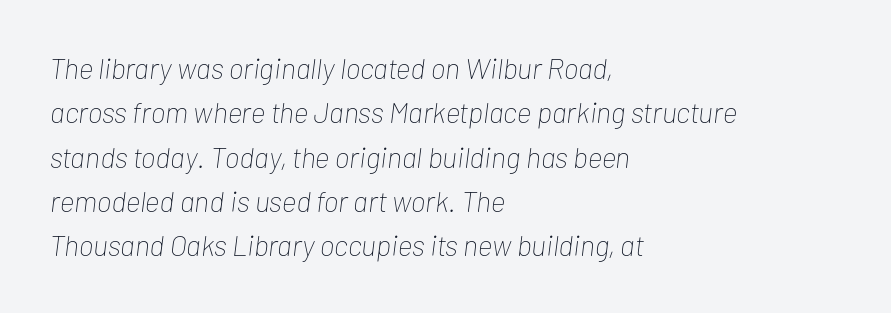
Successive baselines arrive at the customary interval. The passage shown has conventional tracking throughout. The weight tops out at a normal text grade. This is oblique type, the kind used for emphasis or titles.
